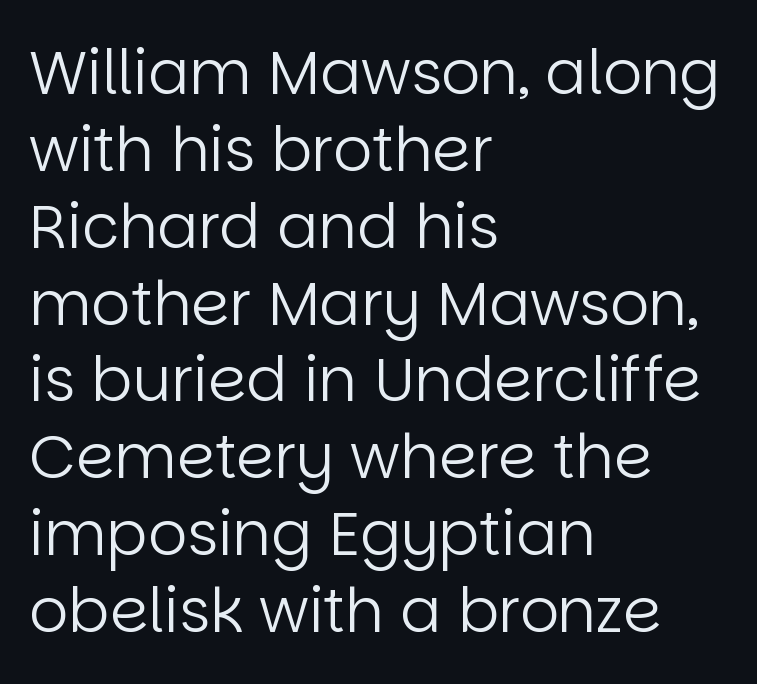
The image shows 61 px regular-weight sans-serif type, upright; set left-aligned, normal line spacing (1.26x), normal letter spacing, not underlined; low stroke contrast and a large x-height.
